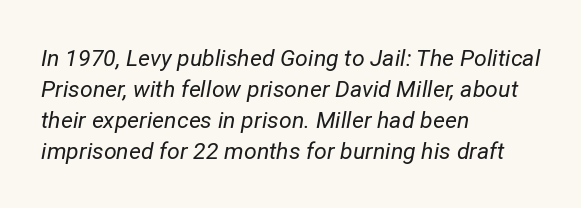
Teacher's note: observe the even left margin — that is flush-left alignment. Evenly set lines give the paragraph a standard silhouette. Check under the words: just untouched page. The weight tops out at a normal text grade. Tracking here is standard; glyphs follow each other at the usual distance.
